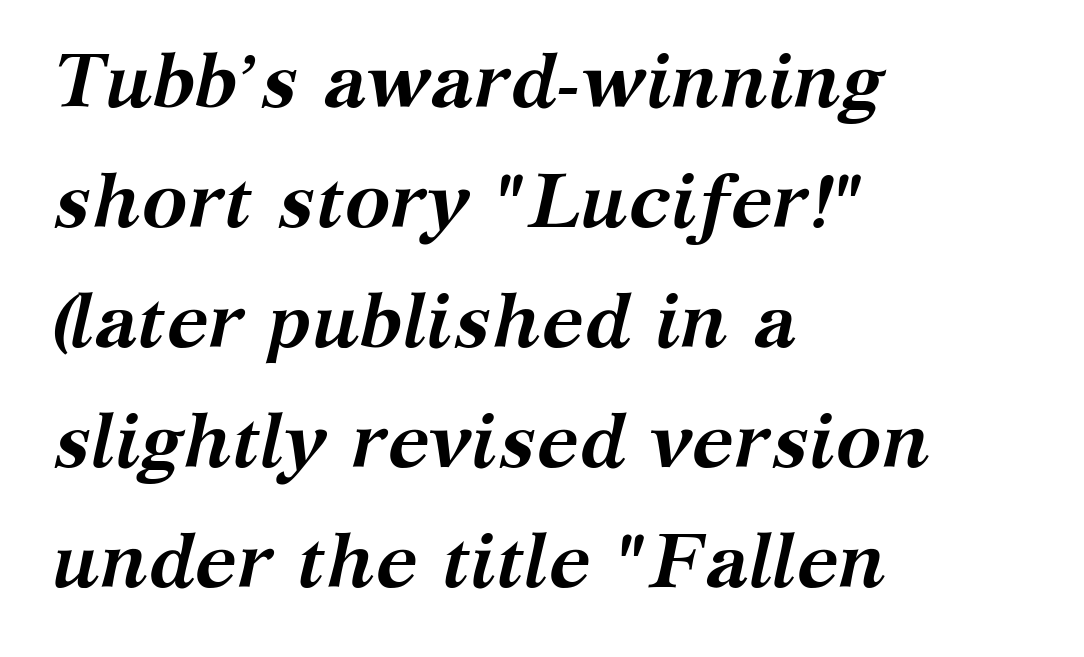
Q: Is the text bold? A: Yes.
Q: Is the text italic (slanted)? A: Yes, it leans right by about 12 degrees.
Q: Is the typeface a serif or a sans-serif typeface? A: Serif.
Q: Is the text underlined? A: No.
Q: How is the paragraph aligned? A: Left-aligned.
Q: Is the spacing between letters normal or unusually wide? A: Normal.
Q: Is the spacing between lines tight, normal or loose? A: Normal.
Q: Width (condensed, normal, or wide)? A: Normal.
Q: Stroke contrast? A: Medium.
Q: x-height? A: Medium.
Q: Monospaced? A: No.
